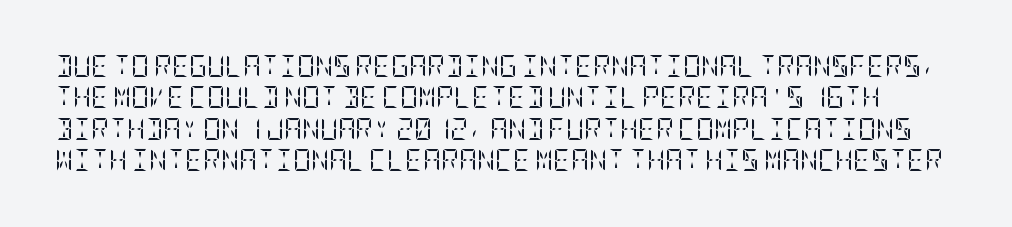
{"italic": "no", "bold": "no", "underline": "no", "line_spacing": "normal", "line_spacing_ratio": 1.43, "letter_spacing": "normal", "letter_spacing_em": 0.0, "glyph_px": 22}
